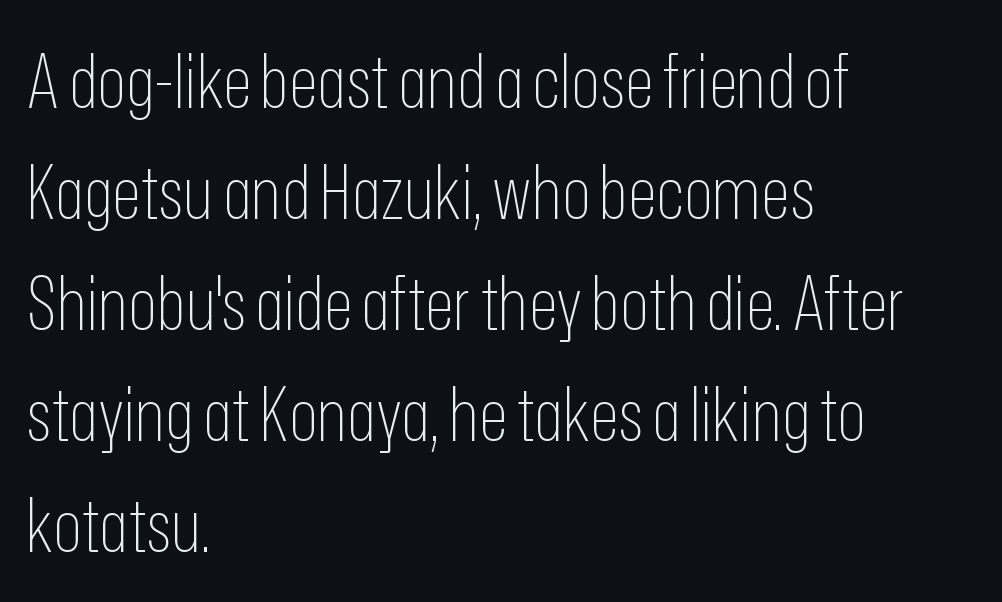
{"serif": "no", "italic": "no", "bold": "no", "weight": "thin", "width": "condensed", "stroke_contrast": "low", "x_height": "medium", "monospaced": "no", "underline": "no", "align": "left", "line_spacing": "normal", "line_spacing_ratio": 1.48, "letter_spacing": "normal", "letter_spacing_em": 0.0, "glyph_px": 75}
